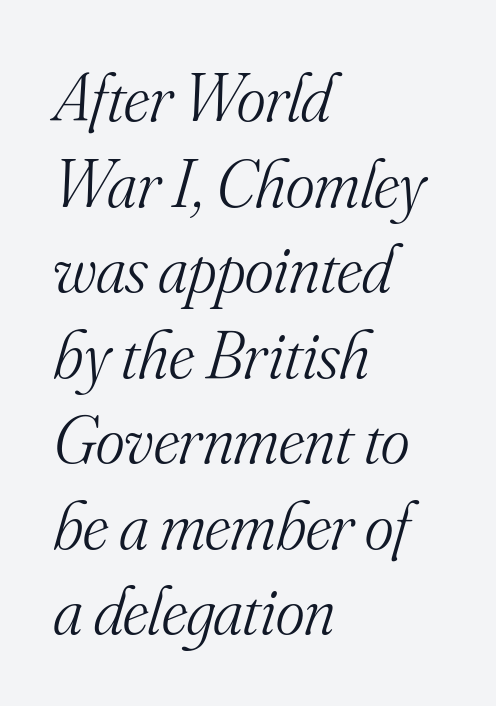
{"serif": "yes", "italic": "yes", "lean": "right", "slant_degrees": 16, "bold": "no", "weight": "light", "width": "normal", "stroke_contrast": "medium", "x_height": "small", "monospaced": "no", "underline": "no", "align": "left", "line_spacing_ratio": 1.24, "letter_spacing": "normal", "letter_spacing_em": 0.0, "glyph_px": 69}
